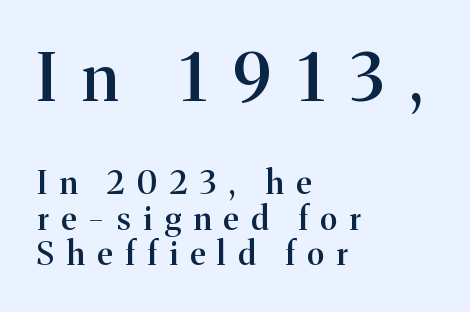
Q: Is the text bold? A: Semi-bold.
Q: Is the text italic (slanted)? A: No, it is upright.
Q: Is the typeface a serif or a sans-serif typeface? A: Serif.
Q: Is the text underlined? A: No.
Q: How is the paragraph aligned? A: Left-aligned.
Q: Is the spacing between letters normal or unusually wide? A: Unusually wide.
Q: Is the spacing between lines tight, normal or loose? A: Tight.
Q: Which block of text is set in a larger size, the first (top) or the second (bottom)? A: The first (top) one.
Q: Width (condensed, normal, or wide)? A: Normal.
Q: Stroke contrast? A: Medium.
Q: x-height? A: Medium.
Q: Monospaced? A: No.
